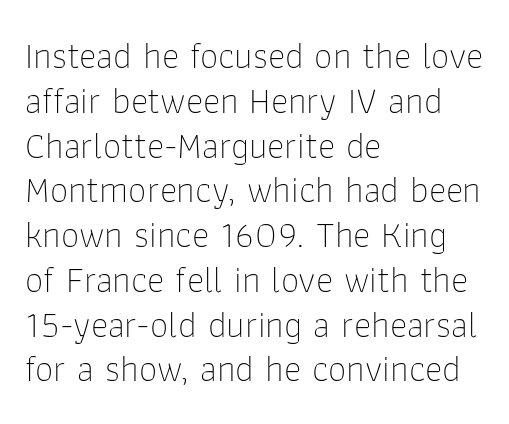
{"serif": "no", "italic": "no", "bold": "no", "weight": "thin", "width": "normal", "stroke_contrast": "low", "x_height": "medium", "monospaced": "no", "underline": "no", "align": "left", "line_spacing_ratio": 1.21, "letter_spacing": "normal", "letter_spacing_em": 0.0, "glyph_px": 37}
